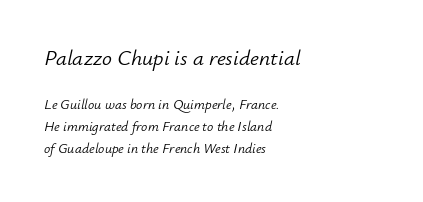
A clean baseline with only descenders dipping below it. A student would call this left alignment; a typographer would say flush left, rag right. Scale decreases going downward across the two blocks. Evenly set lines give the paragraph a standard silhouette.
